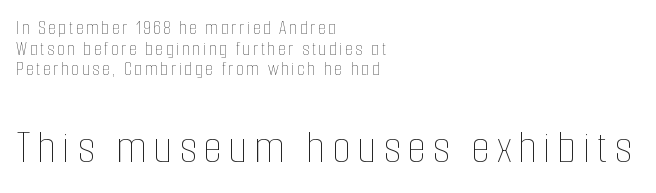
Q: Is the text bold? A: No.
Q: Is the text italic (slanted)? A: No, it is upright.
Q: Is the text underlined? A: No.
Q: How is the paragraph aligned? A: Left-aligned.
Q: Is the spacing between lines tight, normal or loose? A: Tight.
Q: Which block of text is set in a larger size, the first (top) or the second (bottom)? A: The second (bottom) one.
Q: Width (condensed, normal, or wide)? A: Condensed.
Q: Stroke contrast? A: Low.
Q: x-height? A: Medium.
Q: Monospaced? A: No.
